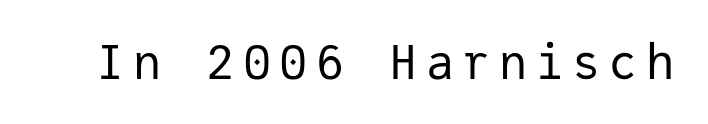
The space directly below the letters is spotless. Designer's note — italics off, roman on. This sample uses a sans-serif face. Note the uniform advance width — an 'i' takes as much space as an 'm'. Think standard paragraph weight, or any step lighter than that.
